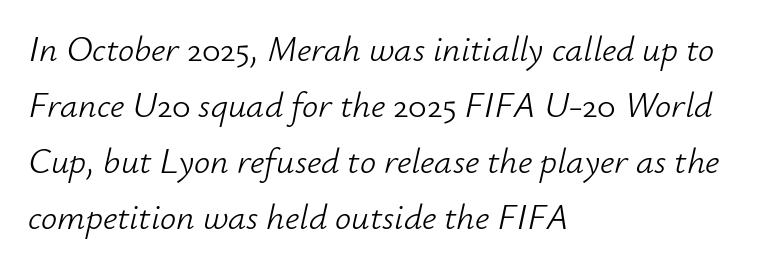
The image shows 36 px light type, italic (leaning right); set left-aligned, normal line spacing (1.56x), normal letter spacing, not underlined; low stroke contrast and a small x-height.
